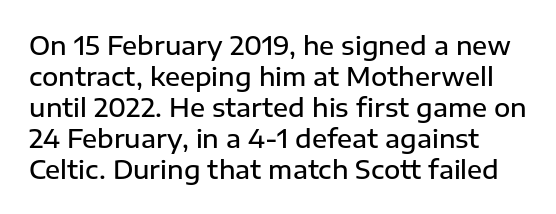
The image shows 25 px text type, upright; set line spacing 1.24x, normal letter spacing, not underlined.
